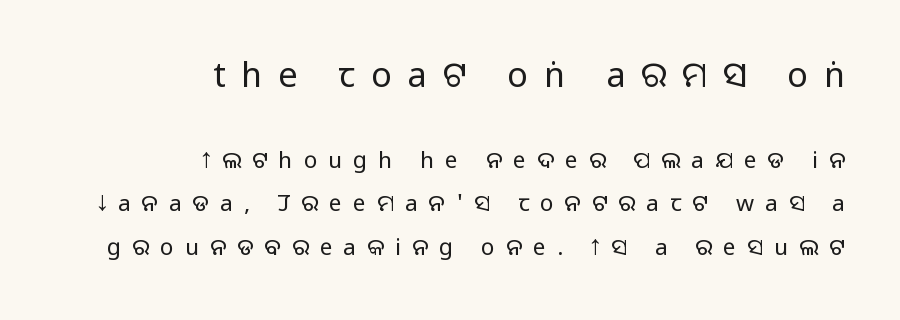
The image shows 34 px regular-weight sans-serif type, upright; set right-aligned, line spacing 1.88x, unusually wide letter spacing (+0.47 em), not underlined; the first (top) block is 1.48x larger; low stroke contrast and a large x-height.
